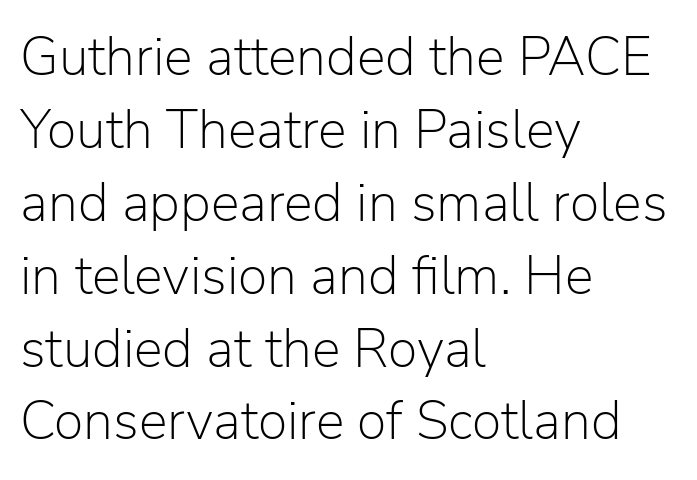
{"serif": "no", "italic": "no", "bold": "no", "weight": "light", "width": "normal", "stroke_contrast": "low", "x_height": "medium", "monospaced": "no", "underline": "no", "align": "left", "line_spacing": "normal", "line_spacing_ratio": 1.35, "letter_spacing": "normal", "letter_spacing_em": 0.0, "glyph_px": 54}
